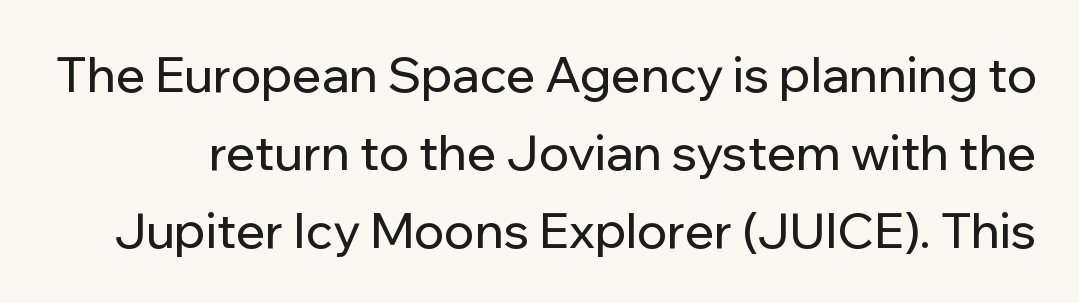
In terms of leading, this rendering sits right in the middle. Every character sits straight up, as roman type does. Inter-character spacing is left at the font's built-in metrics. Check under the words: just untouched page. This rendering employs a face without finishing strokes, i.e., a sans-serif. Spacing verdict: proportional, widths tailored to each character.
